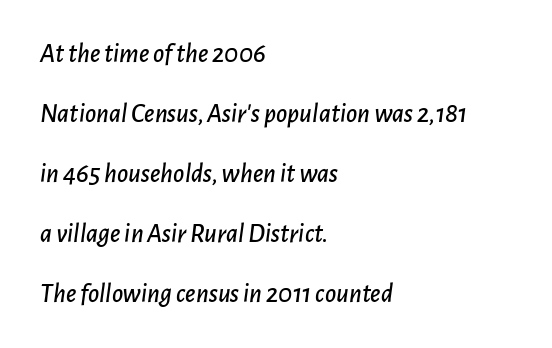
Q: Is the text italic (slanted)? A: Yes, it leans right by about 7 degrees.
Q: Is the text underlined? A: No.
Q: How is the paragraph aligned? A: Left-aligned.
Q: Is the spacing between letters normal or unusually wide? A: Normal.
Q: Is the spacing between lines tight, normal or loose? A: Loose.
